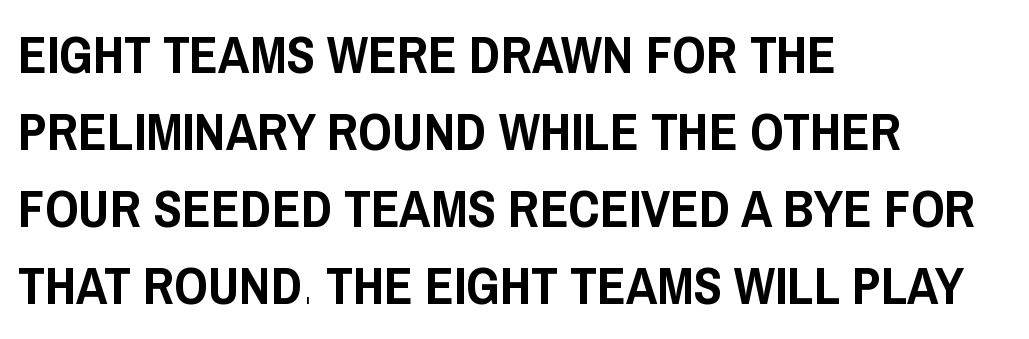
Q: Is the text italic (slanted)? A: No, it is upright.
Q: Is the typeface a serif or a sans-serif typeface? A: Sans-serif.
Q: Is the text underlined? A: No.
Q: How is the paragraph aligned? A: Left-aligned.
Q: Is the spacing between letters normal or unusually wide? A: Normal.
Q: Is the spacing between lines tight, normal or loose? A: Normal.
Q: Width (condensed, normal, or wide)? A: Condensed.
Q: Stroke contrast? A: Low.
Q: x-height? A: Large.
Q: Monospaced? A: No.
